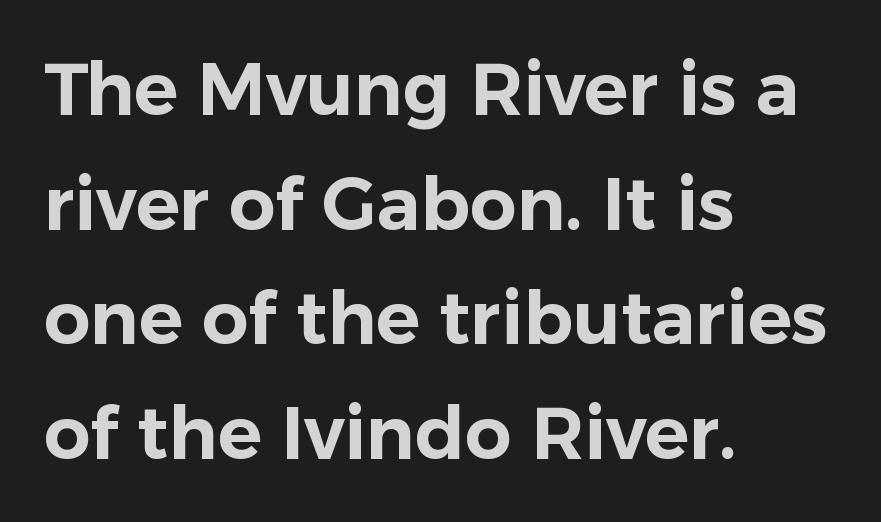
The designer left line spacing at the default. All the whitespace from short lines collects on the right. The horizontal fit of the characters is conventional and even. Unlike italic type, these characters show no tilt at all.
